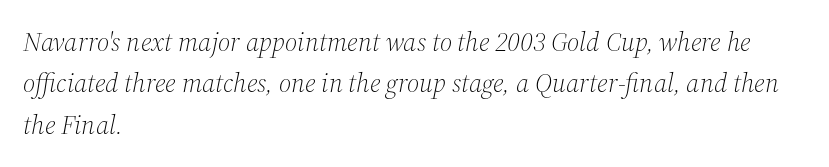
The image shows 27 px text type, italic (leaning right); set left-aligned, normal line spacing (1.53x), normal letter spacing, not underlined.
